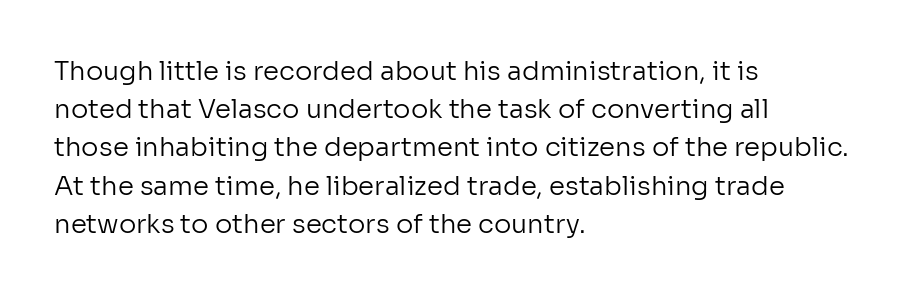
The vertical gap from one line to the next is medium. Quick note: underline off. The characters are drawn with everyday or finer stroke widths. A typesetter would mark this as roman, not italic. Caption: multi-line text, flush left, ragged right.
